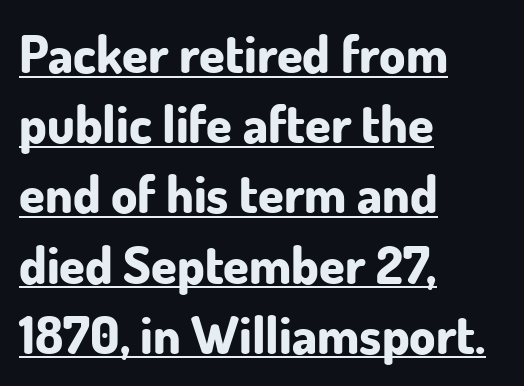
You can see a thin bar hugging the bottom of the glyphs. Visually the block forms a straight wall on the left and a jagged coastline on the right. The line texture is even and compact thanks to regular tracking. A typesetter would call this proportional, since set widths differ per character.
